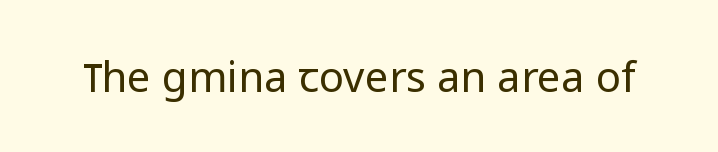
{"serif": "no", "italic": "no", "bold": "no", "weight": "regular", "width": "normal", "stroke_contrast": "low", "x_height": "medium", "monospaced": "no", "underline": "no", "letter_spacing": "normal", "letter_spacing_em": 0.0, "glyph_px": 42}
